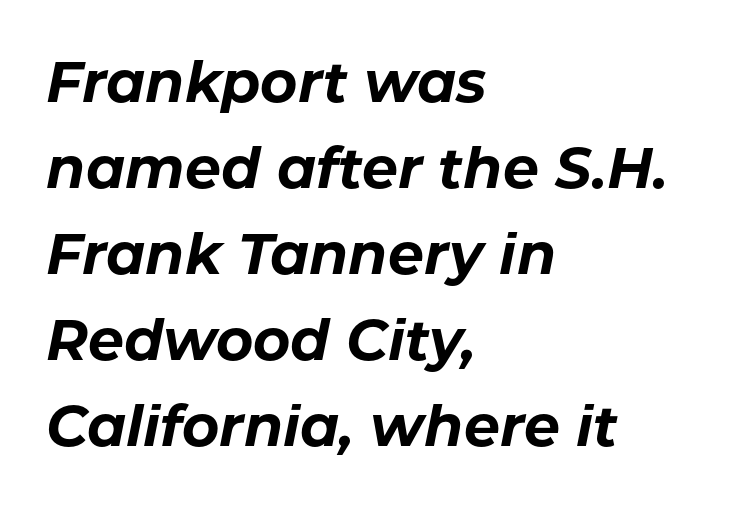
How are the letters spaced? Ordinarily, with no added tracking. Every row of glyphs begins at an identical x-position on the left. Think of a printed novel: that variable character pitch is what you see here. The designer left line spacing at the default. The strokes are fattened all the way to bold. Observe the lean: these are italic letterforms.
